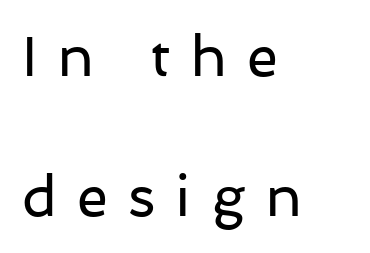
The image shows 57 px regular-weight sans-serif type, upright; set left-aligned, loose line spacing (2.46x), unusually wide letter spacing (+0.35 em), not underlined; low stroke contrast and a medium x-height.
